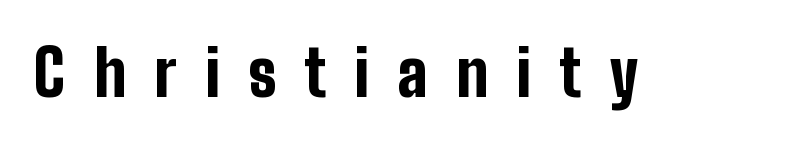
The image shows 64 px bold, condensed sans-serif type, upright; set unusually wide letter spacing (+0.44 em), not underlined; low stroke contrast and a medium x-height.
